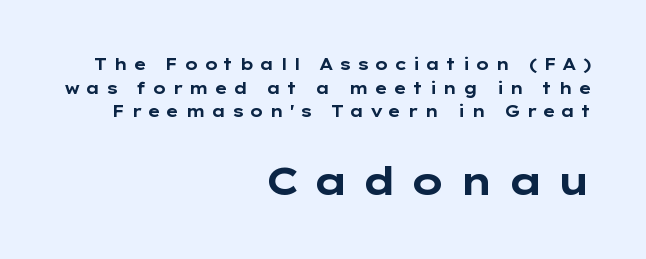
{"serif": "no", "italic": "no", "bold": "yes", "weight": "bold", "width": "wide", "stroke_contrast": "low", "x_height": "medium", "monospaced": "no", "underline": "no", "align": "right", "line_spacing": "normal", "line_spacing_ratio": 1.47, "letter_spacing": "wide", "letter_spacing_em": 0.34, "larger_block": "second", "size_ratio": 2.44, "glyph_px": 39}
